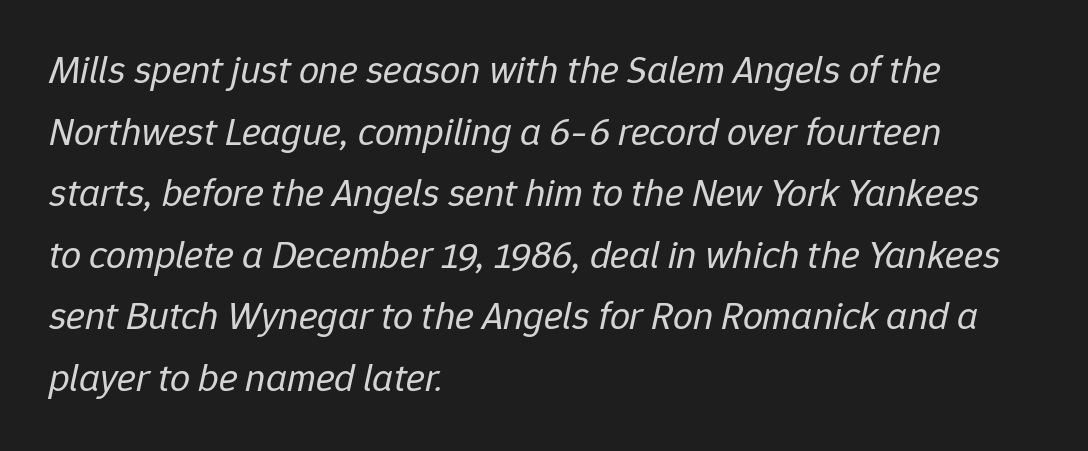
The ragged edge is on the right, which tells us the setting is flush left. The passage shown is typed in a proportional face where columns would drift. The weight tops out at a normal text grade. The passage shown is not underscored anywhere. Caption: standard tracking, unaltered. The rows are spaced the way most documents space them.
